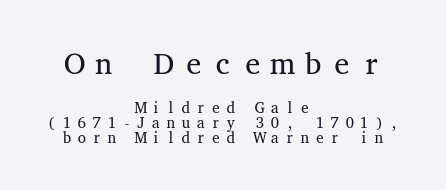
In CSS terms this would be text-align: center. Regarding serifs, this sample has them. Weight class: somewhere from thin through regular. The face used here is monospaced, like something from a code editor. The rendering uses a small line-height, squeezing the rows. The first block has been scaled up relative to the second.
